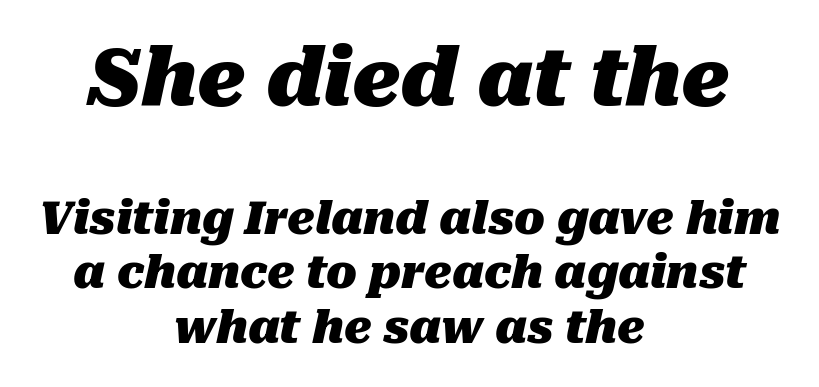
Centered paragraph, ragged on both sides. Only glyphs here, with clear space below each row. You get the large type first, then a drop to smaller type. Set as a true bold cut, around the 700 mark.
